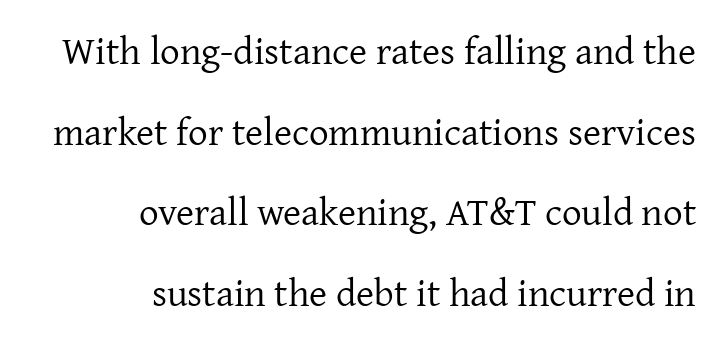
{"serif": "yes", "italic": "no", "bold": "no", "weight": "regular", "width": "normal", "stroke_contrast": "low", "x_height": "medium", "monospaced": "no", "underline": "no", "align": "right", "line_spacing": "loose", "line_spacing_ratio": 2.07, "letter_spacing": "normal", "letter_spacing_em": 0.0, "glyph_px": 39}
